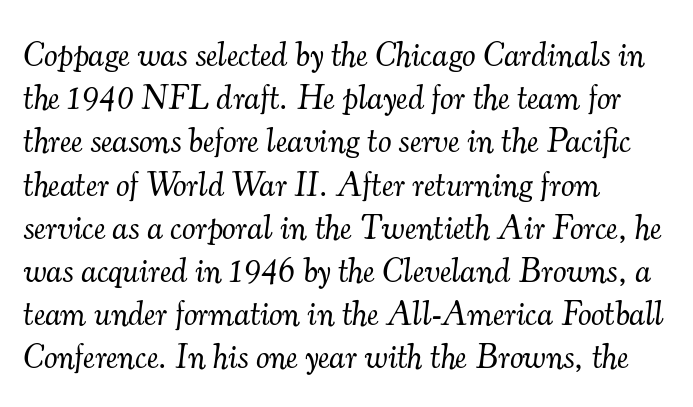
A typesetter would call this proportional, since set widths differ per character. You can tell it's italic because the verticals aren't actually vertical. Decoration check: the copy has no underline. The glyphs in this specimen are seriffed. On a weight scale, this lands at 450 or below. Inter-character spacing is left at the font's built-in metrics.
